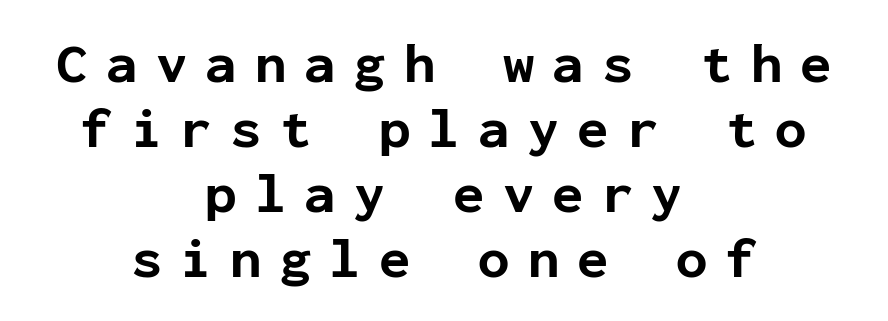
Q: Is the text bold? A: Yes.
Q: Is the text italic (slanted)? A: No, it is upright.
Q: Is the typeface a serif or a sans-serif typeface? A: Sans-serif.
Q: Is the text underlined? A: No.
Q: How is the paragraph aligned? A: Centered.
Q: Is the spacing between letters normal or unusually wide? A: Unusually wide.
Q: Is the spacing between lines tight, normal or loose? A: Tight.
Q: Width (condensed, normal, or wide)? A: Normal.
Q: Stroke contrast? A: Low.
Q: x-height? A: Medium.
Q: Monospaced? A: Yes.
